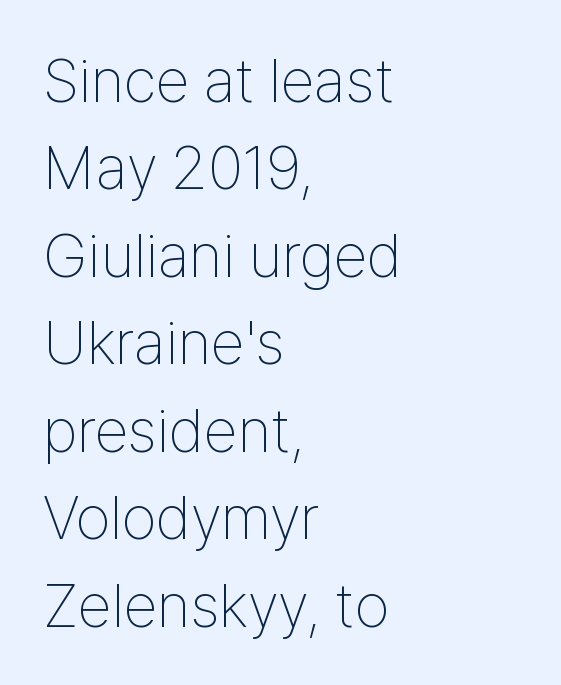
Beneath every word, the page is bare. If you measured baseline to baseline, you'd find a middling distance. Letters have the restrained weight of plain body copy at most. This sample uses plain, unmodified letter spacing.
